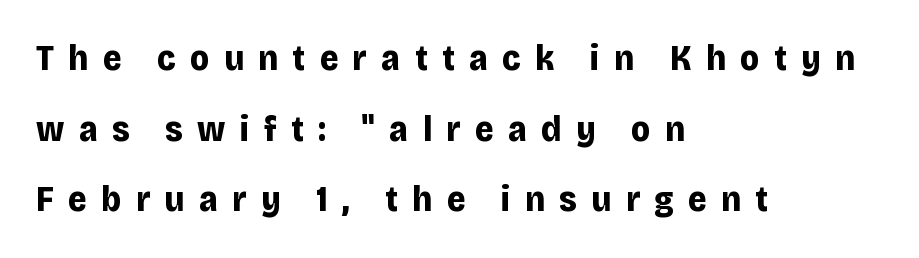
Q: Is the text bold? A: Yes.
Q: Is the text italic (slanted)? A: No, it is upright.
Q: Is the typeface a serif or a sans-serif typeface? A: Sans-serif.
Q: Is the text underlined? A: No.
Q: How is the paragraph aligned? A: Left-aligned.
Q: Is the spacing between letters normal or unusually wide? A: Unusually wide.
Q: Is the spacing between lines tight, normal or loose? A: Loose.
Q: Width (condensed, normal, or wide)? A: Normal.
Q: Stroke contrast? A: Low.
Q: x-height? A: Large.
Q: Monospaced? A: No.
